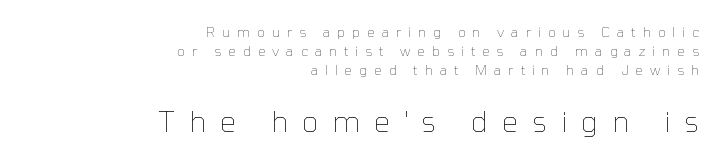
Q: Is the text bold? A: No.
Q: Is the text italic (slanted)? A: No, it is upright.
Q: Is the text underlined? A: No.
Q: How is the paragraph aligned? A: Right-aligned.
Q: Is the spacing between letters normal or unusually wide? A: Unusually wide.
Q: Is the spacing between lines tight, normal or loose? A: Normal.
Q: Which block of text is set in a larger size, the first (top) or the second (bottom)? A: The second (bottom) one.
Q: Width (condensed, normal, or wide)? A: Normal.
Q: Stroke contrast? A: Low.
Q: x-height? A: Medium.
Q: Monospaced? A: No.
